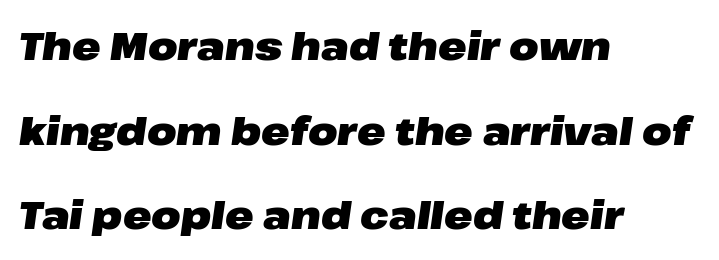
The image shows 38 px heavy, wide type, italic (leaning right); set left-aligned, loose line spacing (2.23x), normal letter spacing, not underlined; low stroke contrast and a medium x-height.
